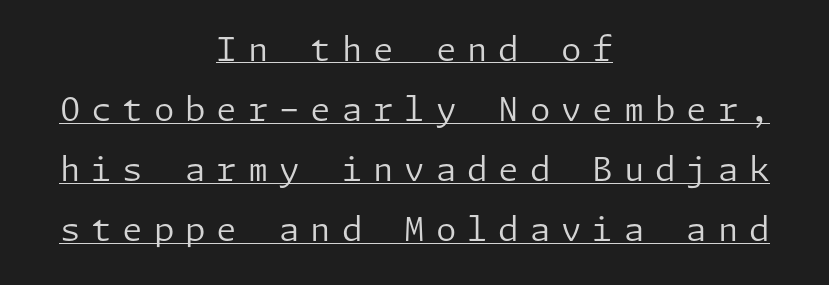
The type family on display is of the sans-serif kind. This is the regular roman posture of the typeface. A rule runs beneath these lines of type. The passage is arranged like a title page — every line centered.
